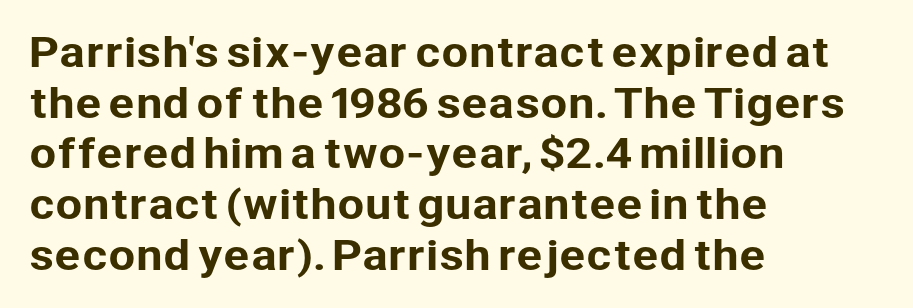
These lines are composed in type without serifs. Spacing between characters is what you'd get straight out of the box. The glyphs are unaccompanied by any horizontal stroke below them. Think of a printed novel: that variable character pitch is what you see here. The passage is arranged the way most books set body copy — flush left.
